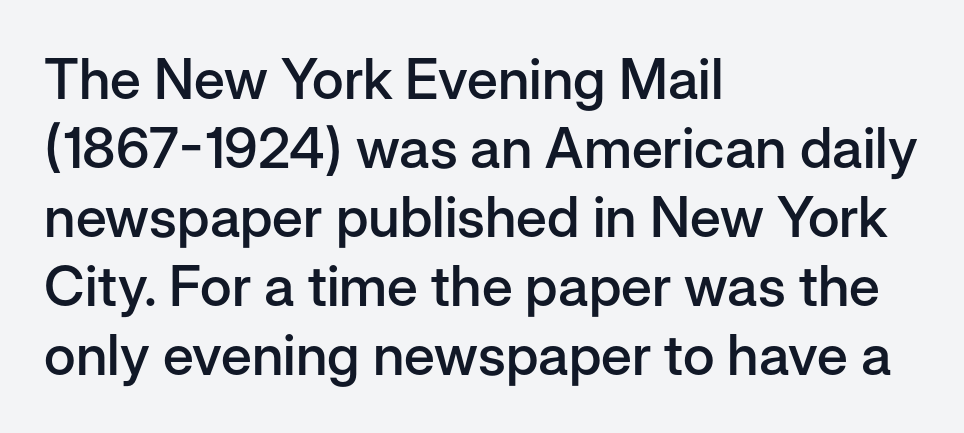
{"serif": "no", "italic": "no", "bold": "semi", "weight": "semibold", "width": "normal", "stroke_contrast": "low", "x_height": "medium", "monospaced": "no", "underline": "no", "align": "left", "line_spacing_ratio": 1.23, "letter_spacing": "normal", "letter_spacing_em": 0.0, "glyph_px": 56}
